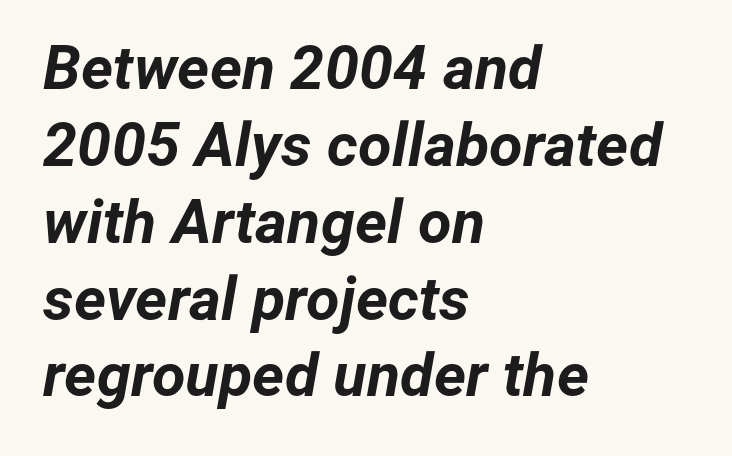
Look at the tracking — it's just the regular setting, nothing added. The text block is weighted toward the left margin, trailing off unevenly rightward. Each letter keeps its own natural width here, so spacing adapts to shape. Summary of weight: heavy, a full bold. Any mark beneath the type? The region is blank.
